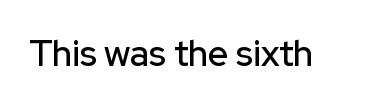
Q: Is the text italic (slanted)? A: No, it is upright.
Q: Is the typeface a serif or a sans-serif typeface? A: Sans-serif.
Q: Is the text underlined? A: No.
Q: Is the spacing between letters normal or unusually wide? A: Normal.
Q: Width (condensed, normal, or wide)? A: Normal.
Q: Stroke contrast? A: Low.
Q: x-height? A: Medium.
Q: Monospaced? A: No.
